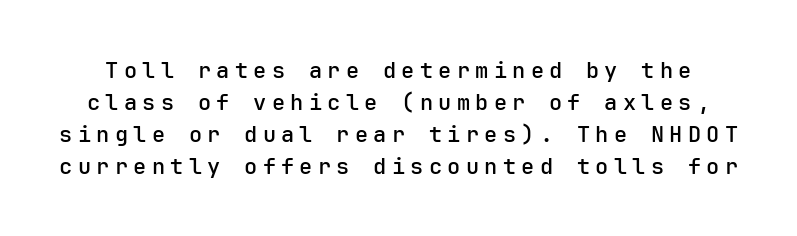
Q: Is the text bold? A: Semi-bold.
Q: Is the text italic (slanted)? A: No, it is upright.
Q: Is the text underlined? A: No.
Q: Is the spacing between letters normal or unusually wide? A: Unusually wide.
Q: Is the spacing between lines tight, normal or loose? A: Normal.
